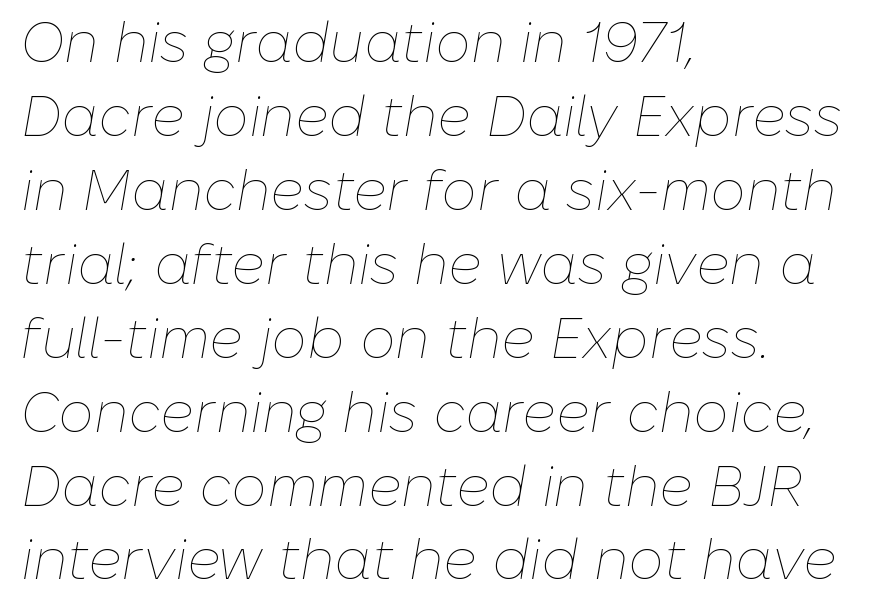
{"italic": "yes", "lean": "right", "slant_degrees": 10, "bold": "no", "weight": "thin", "width": "normal", "stroke_contrast": "low", "x_height": "medium", "monospaced": "no", "underline": "no", "align": "left", "line_spacing": "normal", "line_spacing_ratio": 1.32, "letter_spacing": "normal", "letter_spacing_em": 0.0, "glyph_px": 56}
